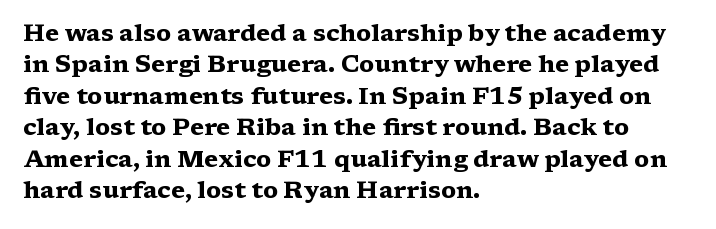
Q: Is the text bold? A: Yes.
Q: Is the text italic (slanted)? A: No, it is upright.
Q: Is the text underlined? A: No.
Q: How is the paragraph aligned? A: Left-aligned.
Q: Is the spacing between letters normal or unusually wide? A: Normal.
Q: Is the spacing between lines tight, normal or loose? A: Normal.
